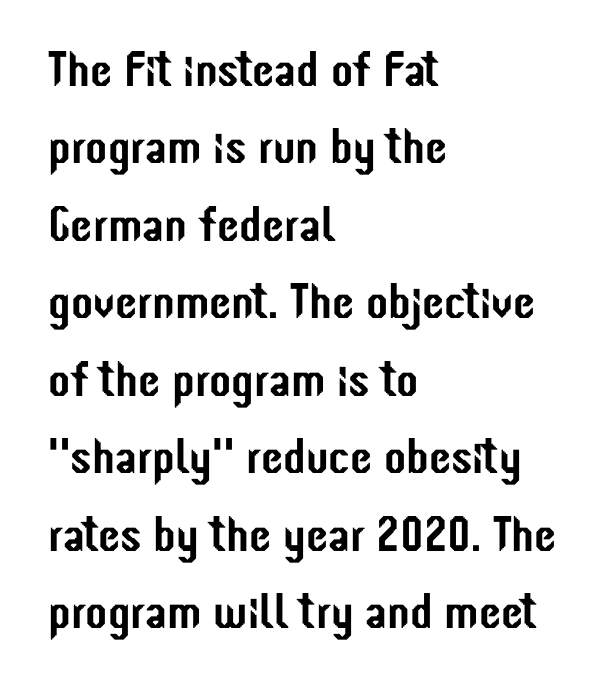
The image shows 50 px condensed sans-serif type, upright; set left-aligned, normal line spacing (1.55x), normal letter spacing, not underlined; low stroke contrast and a medium x-height.
